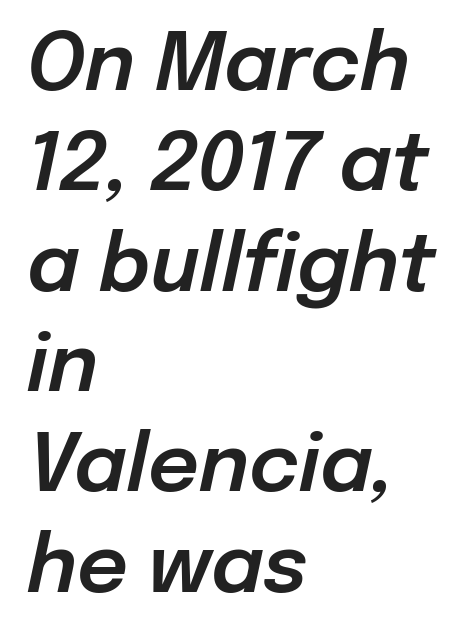
Q: Is the text italic (slanted)? A: Yes, it leans right by about 12 degrees.
Q: Is the text underlined? A: No.
Q: How is the paragraph aligned? A: Left-aligned.
Q: Is the spacing between letters normal or unusually wide? A: Normal.
Q: Is the spacing between lines tight, normal or loose? A: Normal.
Q: Width (condensed, normal, or wide)? A: Normal.
Q: Stroke contrast? A: Low.
Q: x-height? A: Medium.
Q: Monospaced? A: No.
